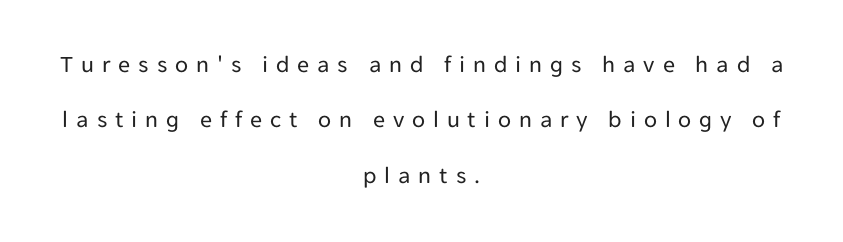
Decoration check: the copy has no underline. Unbolded letterforms with no extra heft. Every row of glyphs is offset so its center matches the block's center. Quick note: interline space is abundant.
